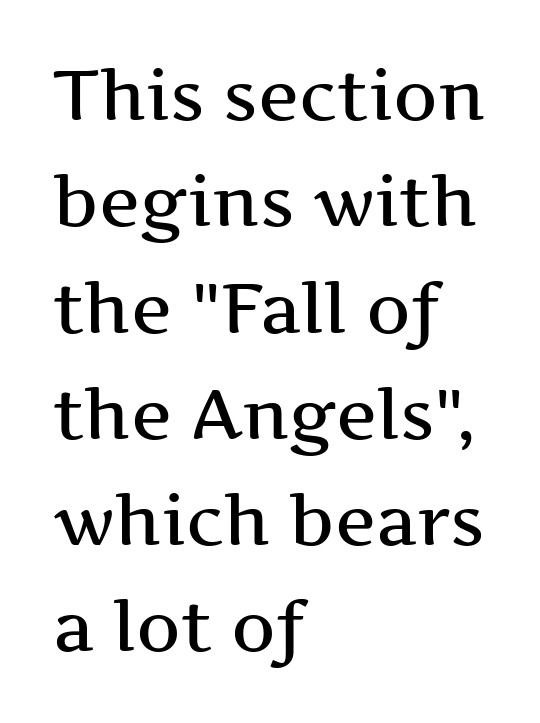
{"serif": "yes", "italic": "no", "width": "wide", "stroke_contrast": "medium", "x_height": "medium", "monospaced": "no", "underline": "no", "align": "left", "line_spacing": "normal", "line_spacing_ratio": 1.54, "letter_spacing": "normal", "letter_spacing_em": 0.0, "glyph_px": 69}
